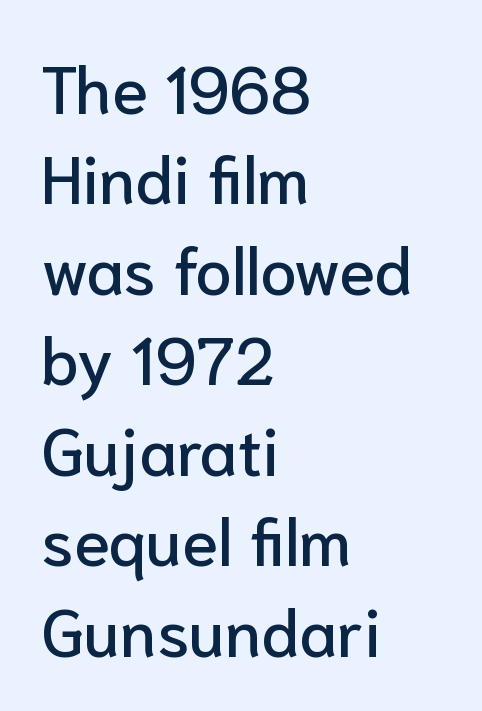
{"serif": "no", "italic": "no", "width": "normal", "stroke_contrast": "low", "x_height": "medium", "monospaced": "no", "underline": "no", "align": "left", "line_spacing": "normal", "line_spacing_ratio": 1.37, "letter_spacing": "normal", "letter_spacing_em": 0.0, "glyph_px": 66}
